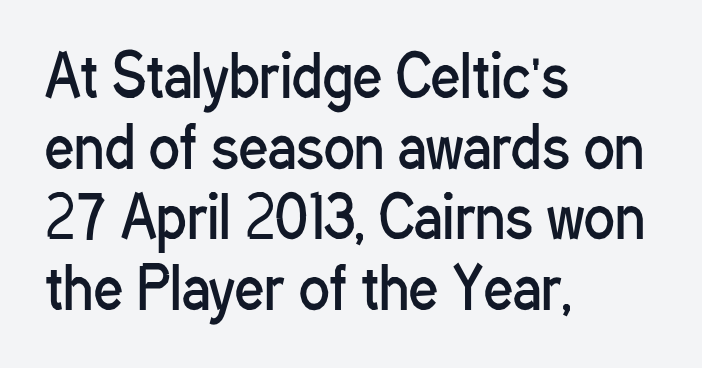
{"serif": "no", "italic": "no", "bold": "no", "weight": "regular", "width": "condensed", "stroke_contrast": "low", "x_height": "medium", "monospaced": "no", "underline": "no", "align": "left", "line_spacing_ratio": 1.24, "letter_spacing": "normal", "letter_spacing_em": 0.0, "glyph_px": 57}
